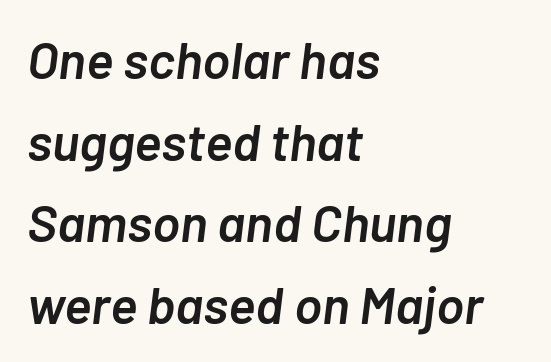
Q: Is the text bold? A: Semi-bold.
Q: Is the text italic (slanted)? A: Yes, it leans right by about 7 degrees.
Q: Is the text underlined? A: No.
Q: How is the paragraph aligned? A: Left-aligned.
Q: Is the spacing between letters normal or unusually wide? A: Normal.
Q: Is the spacing between lines tight, normal or loose? A: Normal.
Q: Width (condensed, normal, or wide)? A: Normal.
Q: Stroke contrast? A: Low.
Q: x-height? A: Medium.
Q: Monospaced? A: No.
